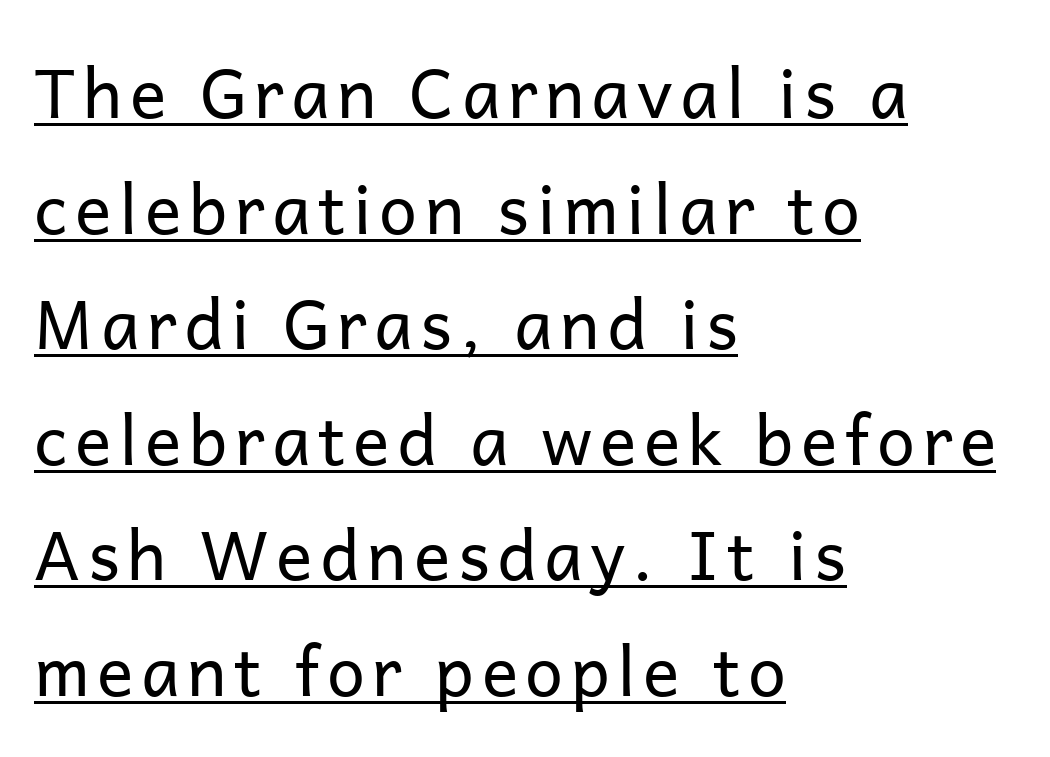
The image shows 68 px regular-weight sans-serif type, upright; set left-aligned, normal line spacing (1.7x), underlined; low stroke contrast and a medium x-height.
